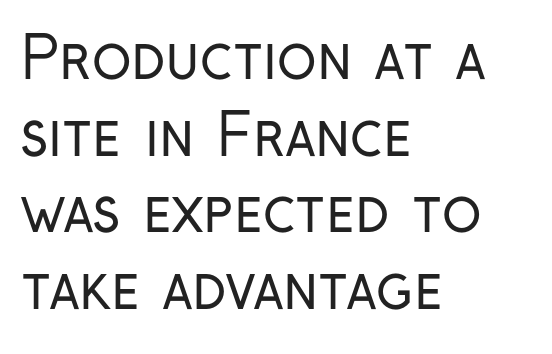
Q: Is the text bold? A: No.
Q: Is the text italic (slanted)? A: No, it is upright.
Q: Is the typeface a serif or a sans-serif typeface? A: Sans-serif.
Q: Is the text underlined? A: No.
Q: How is the paragraph aligned? A: Left-aligned.
Q: Is the spacing between letters normal or unusually wide? A: Normal.
Q: Is the spacing between lines tight, normal or loose? A: Normal.
Q: Width (condensed, normal, or wide)? A: Condensed.
Q: Stroke contrast? A: Low.
Q: x-height? A: Medium.
Q: Monospaced? A: No.
